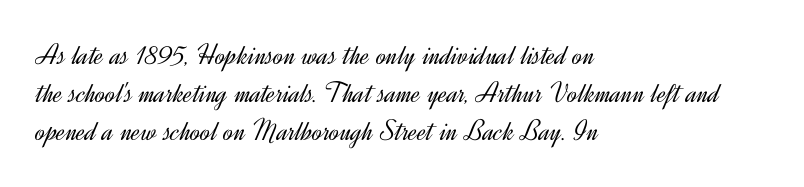
Q: Is the text bold? A: No.
Q: Is the text italic (slanted)? A: Yes.
Q: Is the typeface a serif or a sans-serif typeface? A: Sans-serif.
Q: Is the text underlined? A: No.
Q: How is the paragraph aligned? A: Left-aligned.
Q: Is the spacing between letters normal or unusually wide? A: Normal.
Q: Is the spacing between lines tight, normal or loose? A: Normal.
Q: Width (condensed, normal, or wide)? A: Normal.
Q: x-height? A: Small.
Q: Monospaced? A: No.
